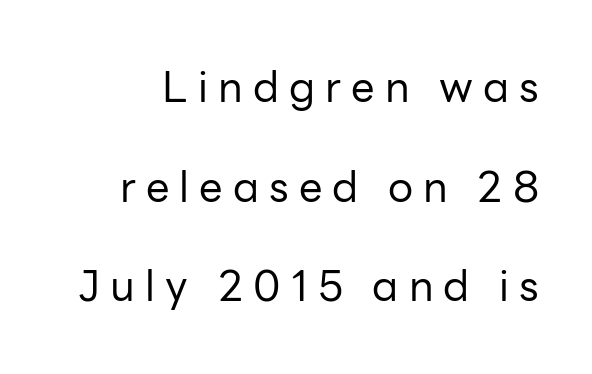
The image shows 42 px regular-weight sans-serif type, upright; set loose line spacing (2.37x), unusually wide letter spacing (+0.24 em), not underlined; low stroke contrast and a medium x-height.
